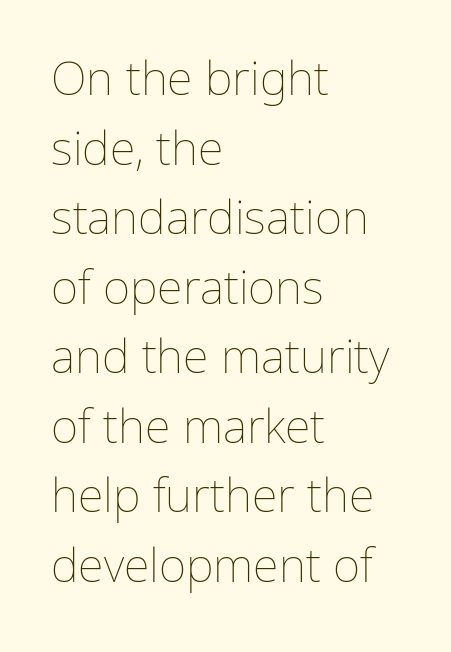
Here the designer chose a conventional face with non-uniform glyph widths. Rows of type keep a routine distance in the vertical direction. Weight: regular or lighter. Glyph-to-glyph distance matches everyday printed text. Notice how the passage keeps a crisp vertical edge on the left only.
